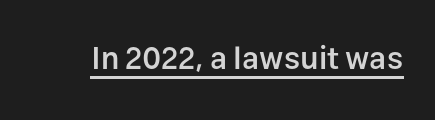
Q: Is the text bold? A: Semi-bold.
Q: Is the text italic (slanted)? A: No, it is upright.
Q: Is the typeface a serif or a sans-serif typeface? A: Sans-serif.
Q: Is the text underlined? A: Yes.
Q: Is the spacing between letters normal or unusually wide? A: Normal.
Q: Width (condensed, normal, or wide)? A: Normal.
Q: Stroke contrast? A: Low.
Q: x-height? A: Medium.
Q: Monospaced? A: No.
